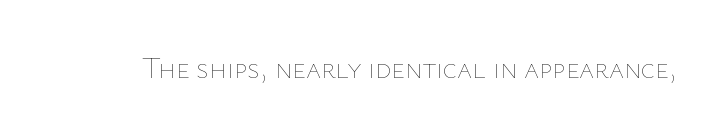
The image shows 29 px thin type, upright; set normal letter spacing, not underlined; low stroke contrast and a medium x-height.
